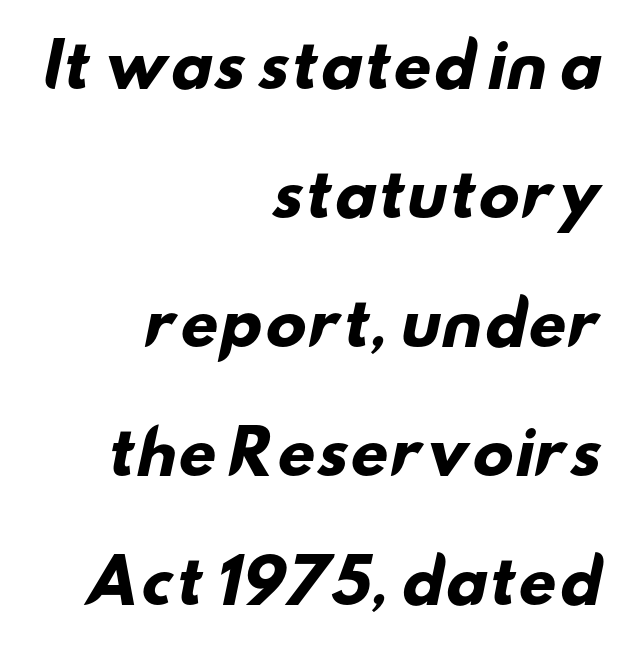
The image shows 60 px heavy, wide sans-serif type; set right-aligned, loose line spacing (2.15x), normal letter spacing, not underlined; low stroke contrast and a small x-height.
